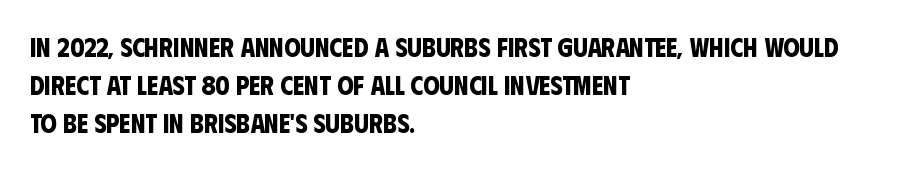
The image shows 26 px bold type; set left-aligned, normal line spacing (1.47x), normal letter spacing, not underlined.
